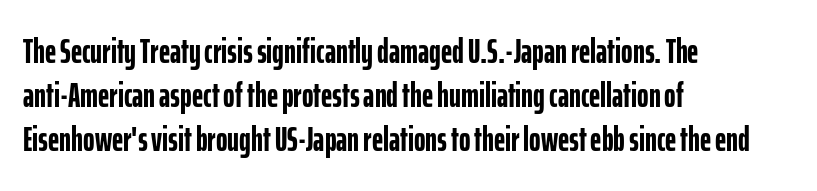
The image shows 35 px semibold, condensed sans-serif type, upright; set left-aligned, normal line spacing (1.26x), normal letter spacing, not underlined; low stroke contrast and a medium x-height.
